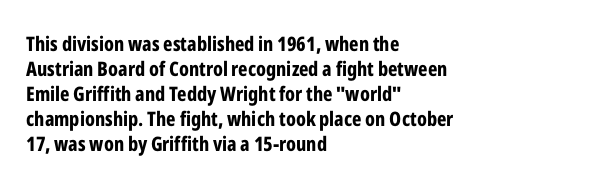
{"italic": "no", "bold": "yes", "underline": "no", "align": "left", "line_spacing": "normal", "line_spacing_ratio": 1.25, "letter_spacing": "normal", "letter_spacing_em": 0.0, "glyph_px": 20}
